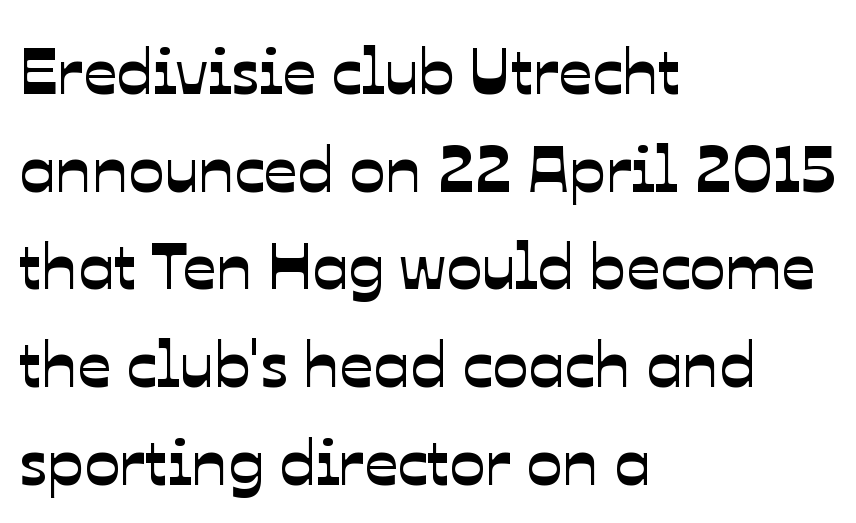
{"serif": "no", "width": "normal", "stroke_contrast": "low", "x_height": "medium", "monospaced": "no", "underline": "no", "align": "left", "line_spacing": "normal", "line_spacing_ratio": 1.48, "letter_spacing": "normal", "letter_spacing_em": 0.0, "glyph_px": 66}
